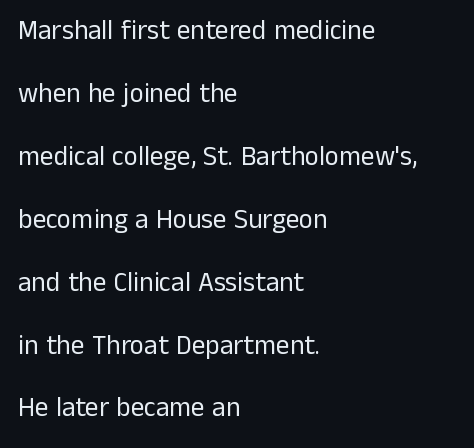
Designer's note — italics off, roman on. The vertical gap from one line to the next is large. This rendering leaves character spacing at its baseline value. Leftover space on each line is placed entirely after the last word. Stroke mass is kept to a normal reading level or below. This rendering features lettering with no underline.
